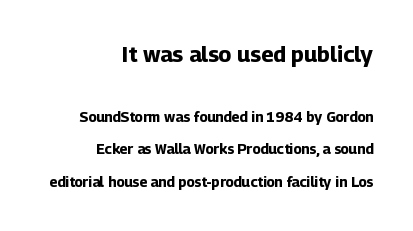
The block of text is sparse from top to bottom, with ample space between rows. The string is rendered with underlining switched off. Larger block? The one above; the one below is distinctly smaller. Plenty of ink on the page — the face is bold.
